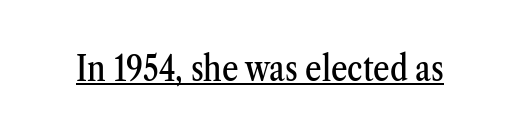
The image shows 36 px condensed serif type, upright; set normal letter spacing, underlined; medium stroke contrast and a medium x-height.
